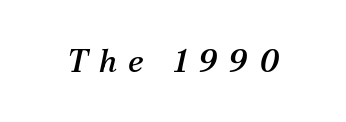
{"serif": "yes", "italic": "yes", "lean": "right", "slant_degrees": 12, "width": "normal", "stroke_contrast": "medium", "x_height": "medium", "monospaced": "no", "underline": "no", "letter_spacing": "wide", "letter_spacing_em": 0.35, "glyph_px": 32}
